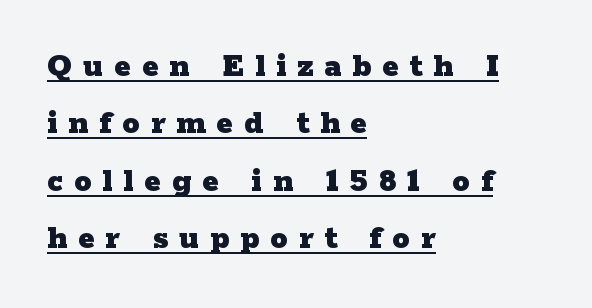
The image shows 35 px heavy, wide serif type, upright; set left-aligned, normal line spacing (1.64x), unusually wide letter spacing (+0.31 em), underlined; low stroke contrast and a medium x-height.
